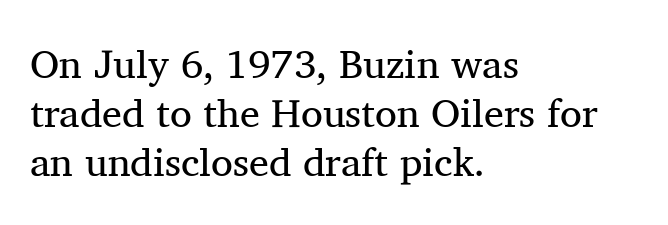
{"serif": "yes", "italic": "no", "bold": "no", "weight": "regular", "width": "normal", "stroke_contrast": "medium", "x_height": "medium", "monospaced": "no", "underline": "no", "align": "left", "line_spacing_ratio": 1.23, "letter_spacing": "normal", "letter_spacing_em": 0.0, "glyph_px": 40}
